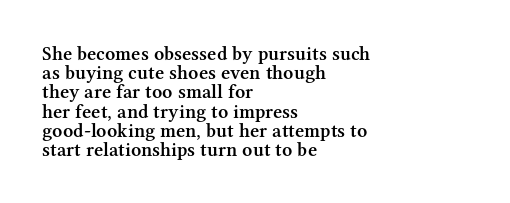
Successive baselines arrive quickly, one right under another. The setting favours the left margin, as ordinary paragraphs usually do. The font is running at a semibold setting, under full bold. Each word holds together tightly as a unit, with standard inter-letter gaps.
